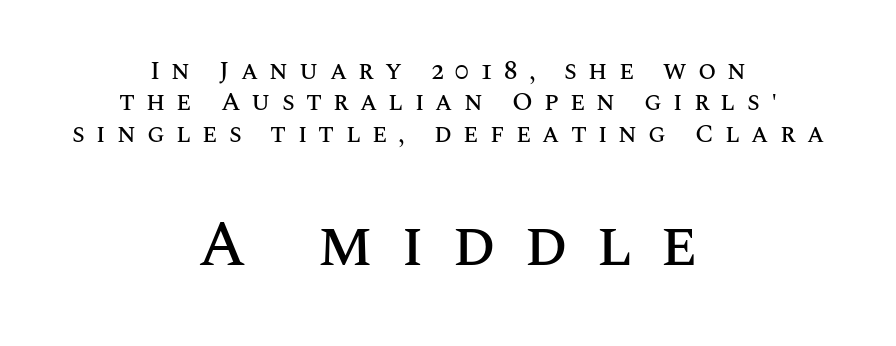
Designer's note — italics off, roman on. A typesetter would call this heavily tracked-out type. Think of a printed novel: that variable character pitch is what you see here. The composition opens small and finishes big. Any mark beneath the type? The region is blank.
